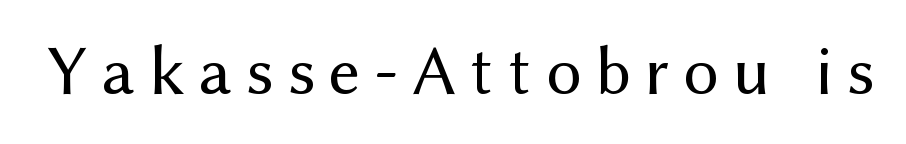
Q: Is the text bold? A: No.
Q: Is the text italic (slanted)? A: No, it is upright.
Q: Is the typeface a serif or a sans-serif typeface? A: Sans-serif.
Q: Is the text underlined? A: No.
Q: Is the spacing between letters normal or unusually wide? A: Unusually wide.
Q: Width (condensed, normal, or wide)? A: Normal.
Q: Stroke contrast? A: Medium.
Q: x-height? A: Medium.
Q: Monospaced? A: No.
